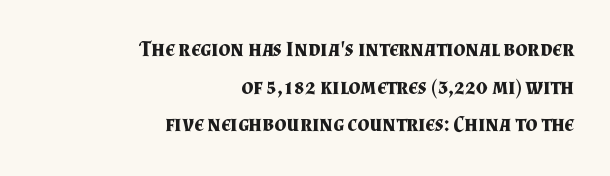
{"italic": "no", "bold": "yes", "underline": "no", "align": "right", "line_spacing_ratio": 1.79, "letter_spacing": "normal", "letter_spacing_em": 0.0, "glyph_px": 21}
